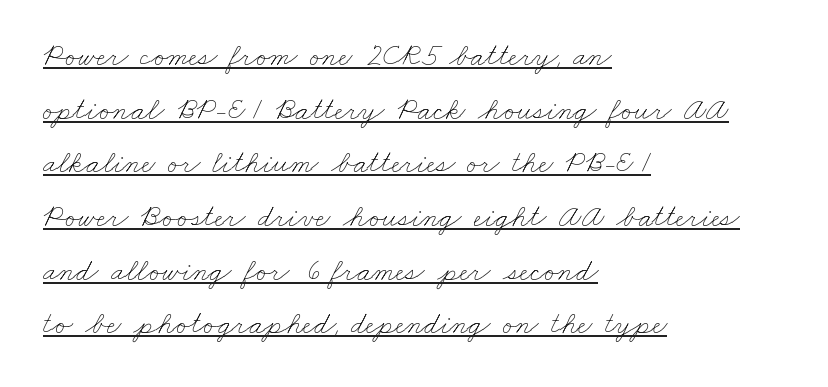
Q: Is the text bold? A: No.
Q: Is the text underlined? A: Yes.
Q: How is the paragraph aligned? A: Left-aligned.
Q: Is the spacing between letters normal or unusually wide? A: Normal.
Q: Width (condensed, normal, or wide)? A: Wide.
Q: Stroke contrast? A: Low.
Q: x-height? A: Small.
Q: Monospaced? A: No.
